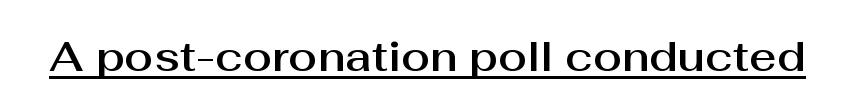
{"serif": "no", "italic": "no", "width": "normal", "stroke_contrast": "medium", "x_height": "medium", "monospaced": "no", "underline": "yes", "letter_spacing": "normal", "letter_spacing_em": 0.0, "glyph_px": 42}
